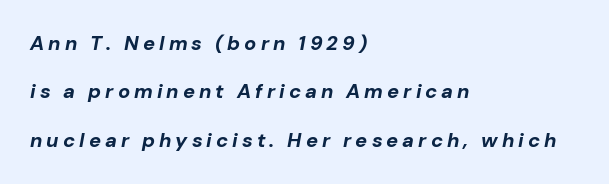
{"italic": "yes", "lean": "right", "slant_degrees": 10, "bold": "yes", "underline": "no", "align": "left", "line_spacing": "loose", "line_spacing_ratio": 2.42, "letter_spacing": "wide", "letter_spacing_em": 0.2, "glyph_px": 20}
